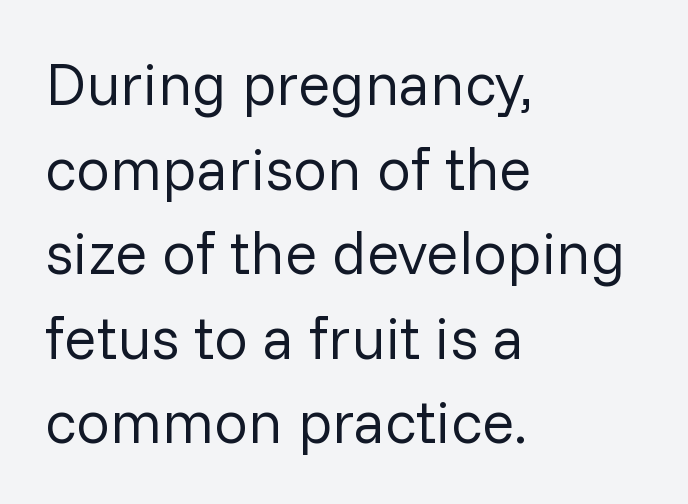
The image shows 60 px regular-weight sans-serif type, upright; set left-aligned, normal line spacing (1.41x), normal letter spacing, not underlined; low stroke contrast and a medium x-height.
